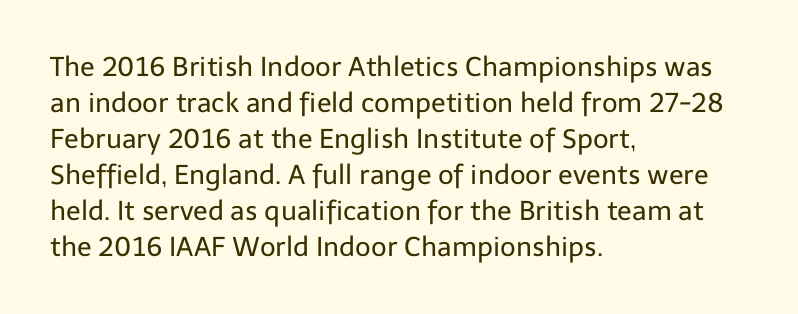
The image shows 27 px text type, upright; set left-aligned, normal line spacing (1.33x), normal letter spacing, not underlined.
